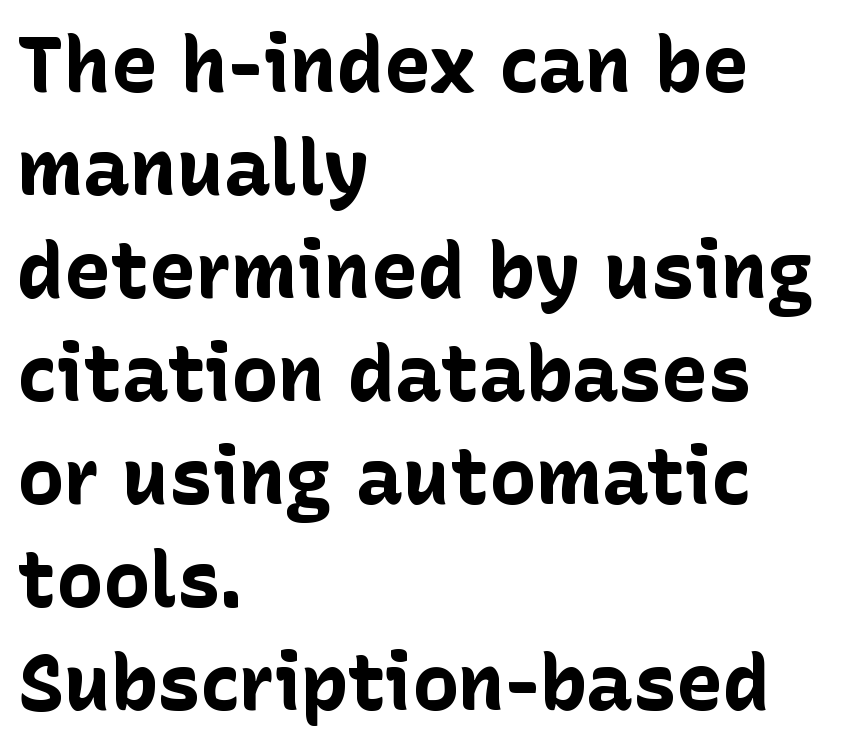
{"serif": "no", "italic": "no", "bold": "yes", "weight": "bold", "width": "normal", "stroke_contrast": "low", "x_height": "medium", "monospaced": "no", "underline": "no", "align": "left", "line_spacing": "normal", "line_spacing_ratio": 1.32, "letter_spacing": "normal", "letter_spacing_em": 0.0, "glyph_px": 78}
